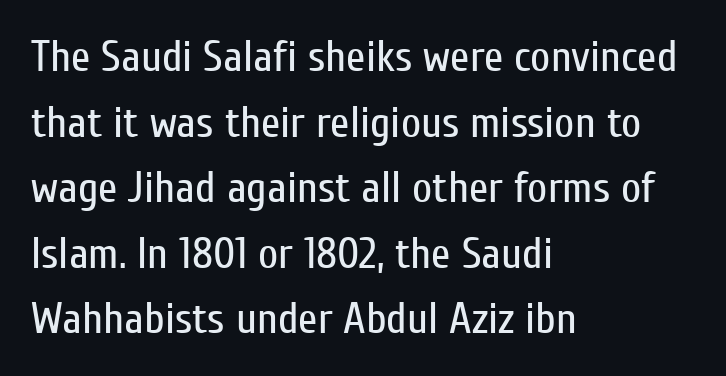
Q: Is the text bold? A: No.
Q: Is the text italic (slanted)? A: No, it is upright.
Q: Is the typeface a serif or a sans-serif typeface? A: Sans-serif.
Q: Is the text underlined? A: No.
Q: How is the paragraph aligned? A: Left-aligned.
Q: Is the spacing between letters normal or unusually wide? A: Normal.
Q: Is the spacing between lines tight, normal or loose? A: Normal.
Q: Width (condensed, normal, or wide)? A: Condensed.
Q: Stroke contrast? A: Low.
Q: x-height? A: Medium.
Q: Monospaced? A: No.
